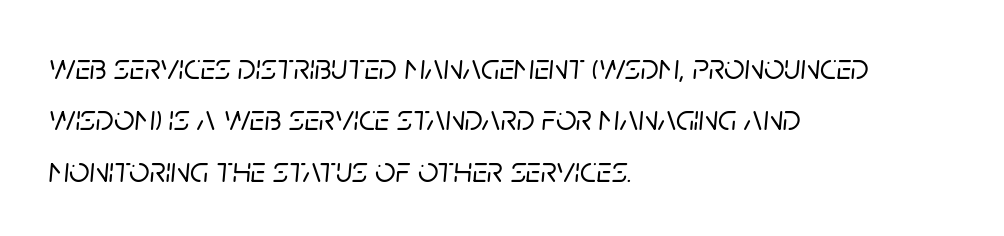
The image shows 36 px text type, italic (leaning right); set left-aligned, normal line spacing (1.43x), normal letter spacing, not underlined; low stroke contrast and a large x-height.
